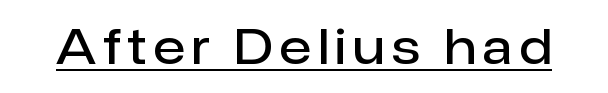
The image shows 48 px semibold sans-serif type, upright; set underlined; low stroke contrast and a medium x-height.
